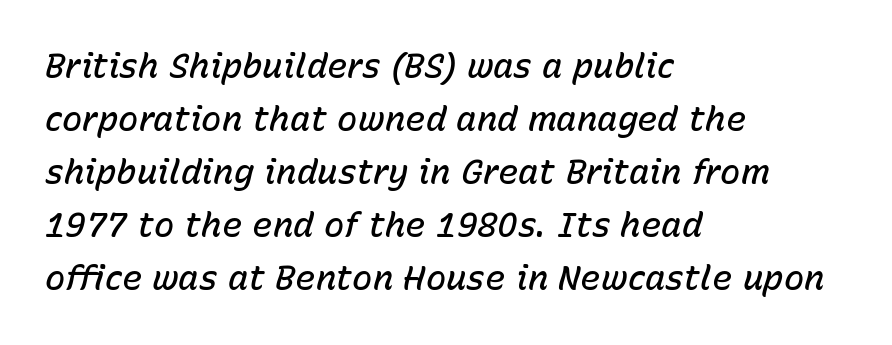
Normally led — the rows are evenly, conventionally spaced. The typography opts for an oblique posture over an upright one. Standard letterfit; no display-style spreading of the glyphs. Compared with a centered layout, this one pins lines to the left instead. These lines are rendered in a variable-pitch font. Moderately thickened strokes mark this as semibold type.
